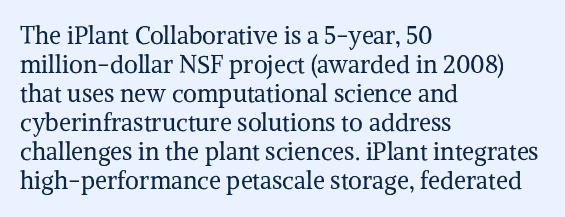
Q: Is the text bold? A: No.
Q: Is the text italic (slanted)? A: No, it is upright.
Q: Is the text underlined? A: No.
Q: How is the paragraph aligned? A: Left-aligned.
Q: Is the spacing between letters normal or unusually wide? A: Normal.
